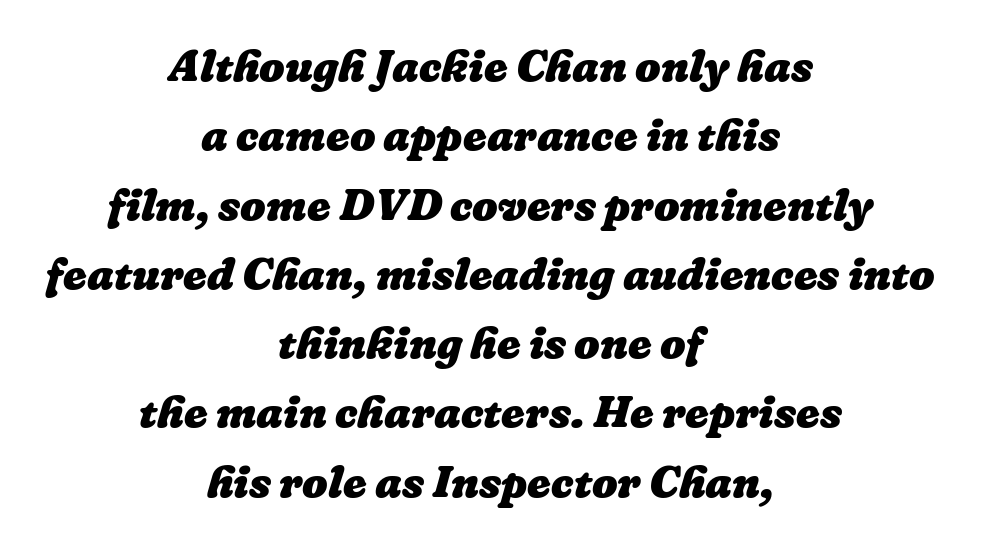
Q: Is the text bold? A: Yes.
Q: Is the text underlined? A: No.
Q: How is the paragraph aligned? A: Centered.
Q: Is the spacing between letters normal or unusually wide? A: Normal.
Q: Is the spacing between lines tight, normal or loose? A: Normal.
Q: Width (condensed, normal, or wide)? A: Normal.
Q: Stroke contrast? A: Low.
Q: x-height? A: Medium.
Q: Monospaced? A: No.
